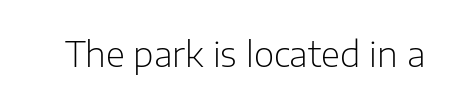
Q: Is the text bold? A: No.
Q: Is the text italic (slanted)? A: No, it is upright.
Q: Is the typeface a serif or a sans-serif typeface? A: Sans-serif.
Q: Is the text underlined? A: No.
Q: Is the spacing between letters normal or unusually wide? A: Normal.
Q: Width (condensed, normal, or wide)? A: Normal.
Q: Stroke contrast? A: Low.
Q: x-height? A: Medium.
Q: Monospaced? A: No.
